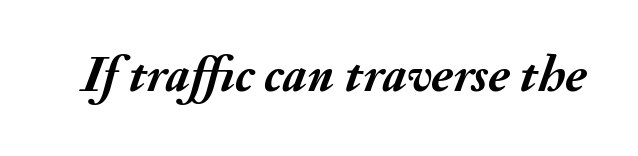
A typesetter would call this zero additional tracking. Proportional: the letters do not fall into vertical columns. I'd describe the lettering as bold — thick and assertive. A typesetter would mark this as italic.
